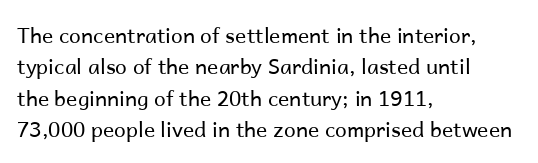
Ordinary non-slanted type is in use. Honestly, the row spacing looks completely unremarkable. These lines keep a tight, regular rhythm from letter to letter. These lines stack with their left ends in a neat column.
